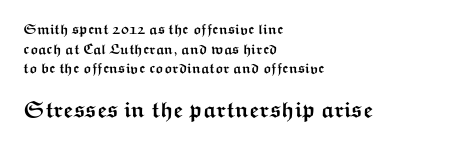
{"italic": "no", "bold": "yes", "underline": "no", "align": "left", "line_spacing": "normal", "line_spacing_ratio": 1.41, "letter_spacing": "normal", "letter_spacing_em": 0.0, "larger_block": "second", "size_ratio": 1.57, "glyph_px": 22}
